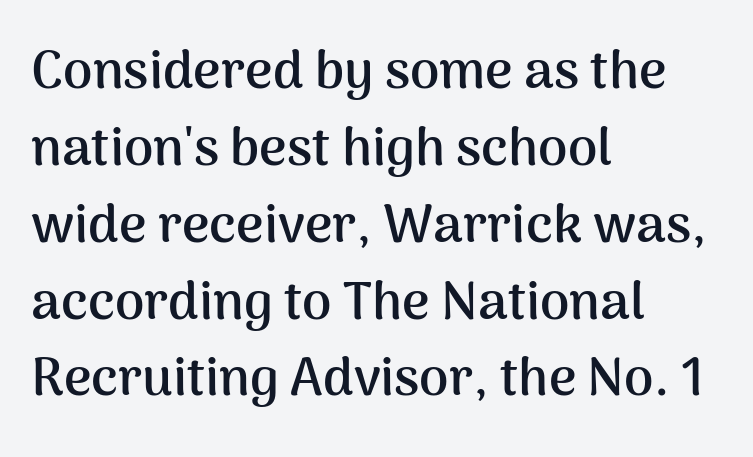
Q: Is the text bold? A: Yes.
Q: Is the text italic (slanted)? A: No, it is upright.
Q: Is the typeface a serif or a sans-serif typeface? A: Sans-serif.
Q: Is the text underlined? A: No.
Q: How is the paragraph aligned? A: Left-aligned.
Q: Is the spacing between letters normal or unusually wide? A: Normal.
Q: Is the spacing between lines tight, normal or loose? A: Normal.
Q: Width (condensed, normal, or wide)? A: Normal.
Q: Stroke contrast? A: Medium.
Q: x-height? A: Medium.
Q: Monospaced? A: No.
